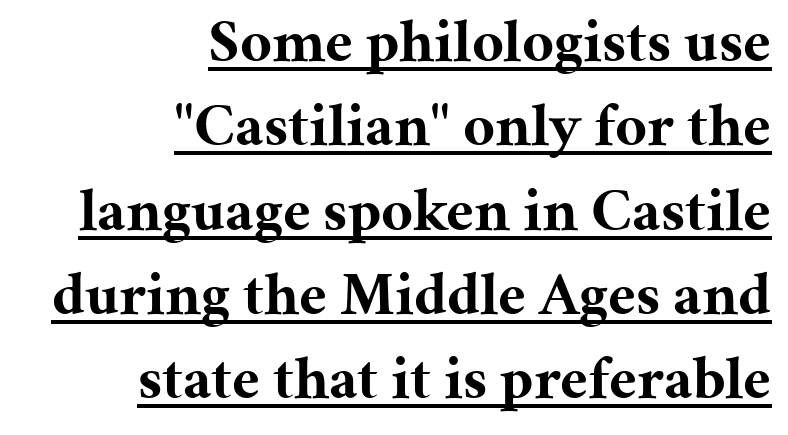
A typesetter would call this proportional, since set widths differ per character. This is serif lettering, the kind often seen in printed books. Is there any slant? The stems are plumb. Letter spacing: default. Check the space under the baseline: a stroke is drawn there. Notice how the passage keeps a crisp vertical edge on the right only.
